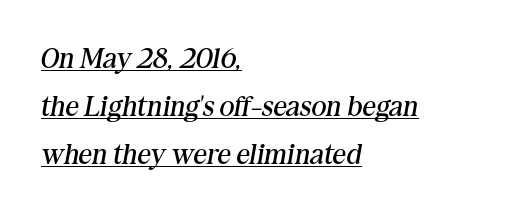
The image shows 29 px regular-weight serif type, italic (leaning right); set left-aligned, normal line spacing (1.65x), normal letter spacing, underlined; medium stroke contrast and a medium x-height.
